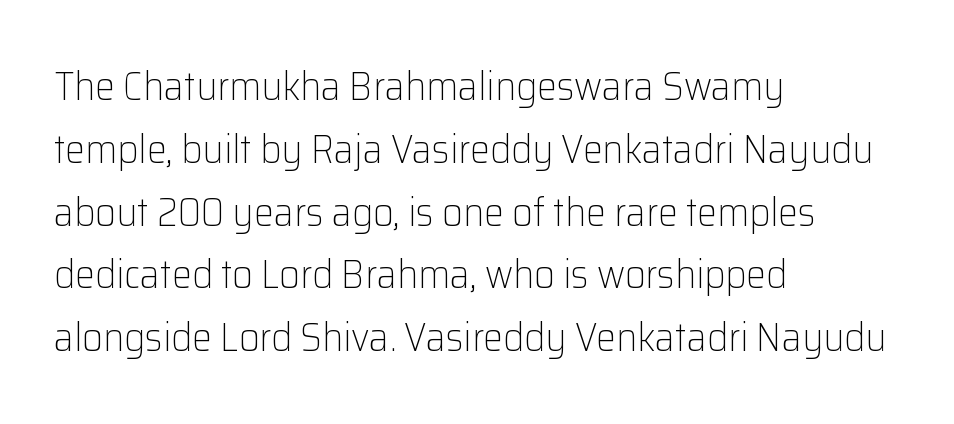
The image shows 40 px light sans-serif type, upright; set left-aligned, normal line spacing (1.57x), normal letter spacing, not underlined; low stroke contrast and a medium x-height.
